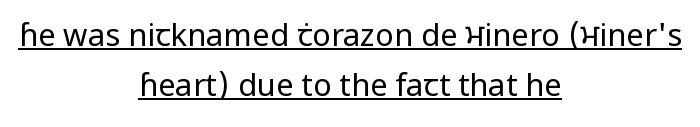
{"serif": "no", "italic": "no", "bold": "no", "weight": "regular", "width": "normal", "stroke_contrast": "low", "x_height": "medium", "monospaced": "no", "underline": "yes", "align": "center", "line_spacing": "normal", "line_spacing_ratio": 1.62, "letter_spacing": "normal", "letter_spacing_em": 0.0, "glyph_px": 31}
